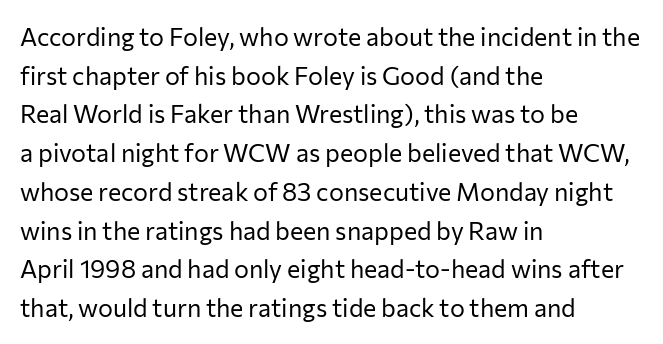
The image shows 25 px text type, upright; set left-aligned, normal line spacing (1.55x), normal letter spacing, not underlined.
